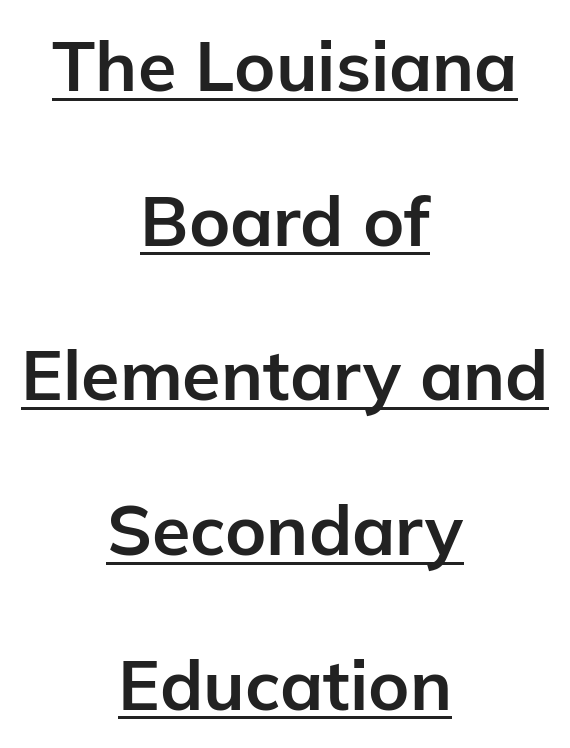
Q: Is the text bold? A: Yes.
Q: Is the text italic (slanted)? A: No, it is upright.
Q: Is the typeface a serif or a sans-serif typeface? A: Sans-serif.
Q: Is the text underlined? A: Yes.
Q: How is the paragraph aligned? A: Centered.
Q: Is the spacing between letters normal or unusually wide? A: Normal.
Q: Is the spacing between lines tight, normal or loose? A: Loose.
Q: Width (condensed, normal, or wide)? A: Normal.
Q: Stroke contrast? A: Low.
Q: x-height? A: Medium.
Q: Monospaced? A: No.
